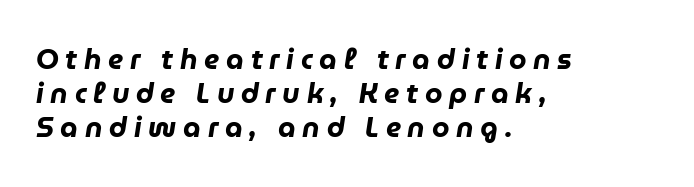
{"italic": "yes", "lean": "right", "slant_degrees": 9, "bold": "yes", "weight": "heavy", "width": "normal", "stroke_contrast": "low", "x_height": "medium", "monospaced": "no", "underline": "no", "align": "left", "line_spacing_ratio": 1.22, "letter_spacing": "wide", "letter_spacing_em": 0.24, "glyph_px": 28}
